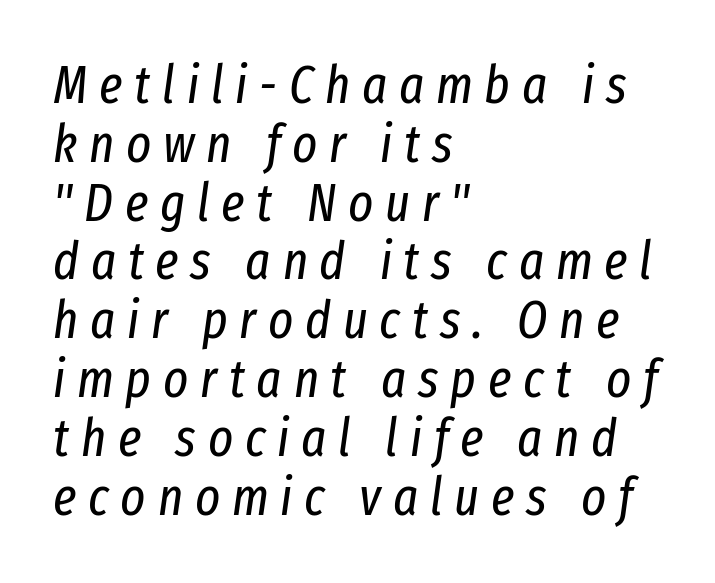
A typesetter would call this proportional, since set widths differ per character. Is there much room between lines? No — they nearly touch. Is the type heavy? It reads as light-to-regular instead. No word sits above an underline. An italicized treatment has been applied to the whole sample.
